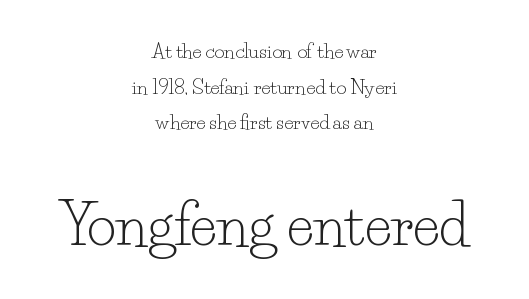
The image shows 56 px light serif type, upright; set centered, line spacing 1.87x, normal letter spacing, not underlined; the second (bottom) block is 2.95x larger; low stroke contrast and a small x-height.
